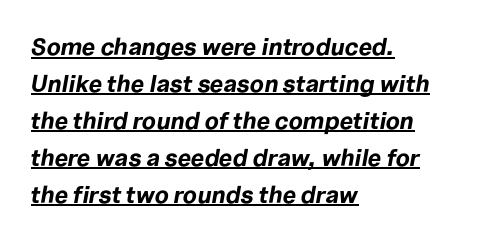
The image shows 24 px bold type, italic (leaning right); set left-aligned, normal line spacing (1.54x), normal letter spacing, underlined.
